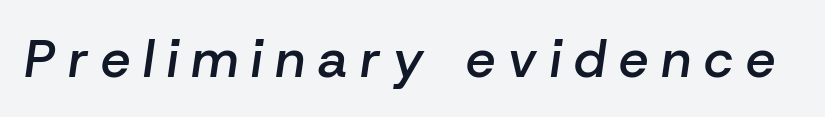
When letters slant like this, we call the style italic. Stroke thickness is moderately raised; the sample reads as semibold. Think of a printed novel: that variable character pitch is what you see here. Rule under the text: the space is simply empty.
